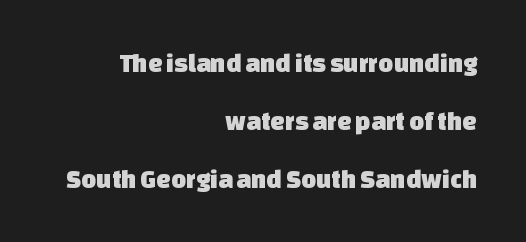
{"underline": "no", "align": "right", "line_spacing": "loose", "line_spacing_ratio": 2.23, "letter_spacing": "normal", "letter_spacing_em": 0.0, "glyph_px": 26}
